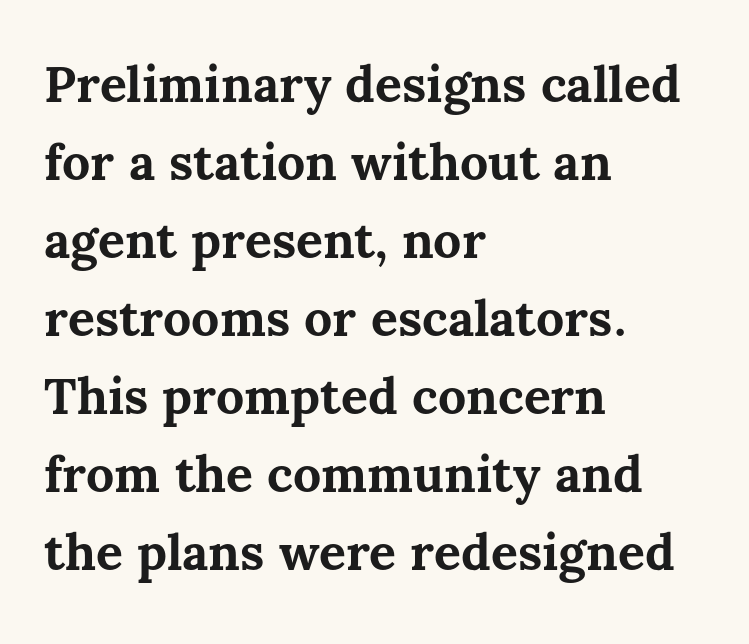
{"italic": "no", "bold": "yes", "weight": "bold", "width": "normal", "stroke_contrast": "medium", "x_height": "medium", "monospaced": "no", "underline": "no", "align": "left", "line_spacing": "normal", "line_spacing_ratio": 1.56, "letter_spacing": "normal", "letter_spacing_em": 0.0, "glyph_px": 50}
